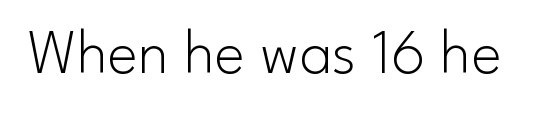
{"serif": "no", "italic": "no", "bold": "no", "weight": "light", "width": "normal", "stroke_contrast": "low", "x_height": "small", "monospaced": "no", "underline": "no", "letter_spacing": "normal", "letter_spacing_em": 0.0, "glyph_px": 64}
